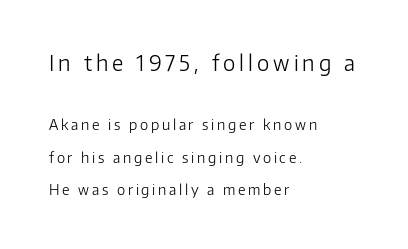
The image shows 21 px text type, upright; set left-aligned, loose line spacing (2.34x), not underlined; the first (top) block is 1.5x larger.
